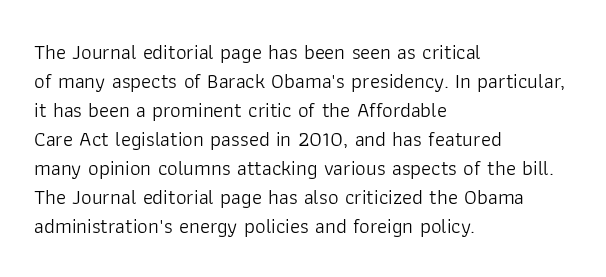
Q: Is the text bold? A: No.
Q: Is the text italic (slanted)? A: No, it is upright.
Q: Is the text underlined? A: No.
Q: How is the paragraph aligned? A: Left-aligned.
Q: Is the spacing between letters normal or unusually wide? A: Normal.
Q: Is the spacing between lines tight, normal or loose? A: Normal.
